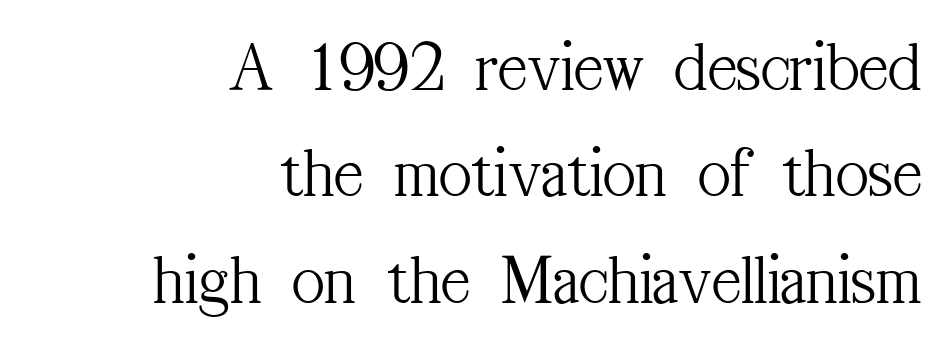
The image shows 71 px light, condensed serif type, upright; set right-aligned, normal line spacing (1.5x), normal letter spacing, not underlined; medium stroke contrast and a medium x-height.
